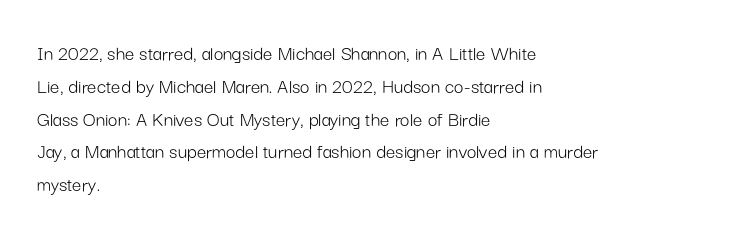
{"italic": "no", "bold": "no", "underline": "no", "align": "left", "line_spacing": "normal", "line_spacing_ratio": 1.56, "letter_spacing": "normal", "letter_spacing_em": 0.0, "glyph_px": 21}
